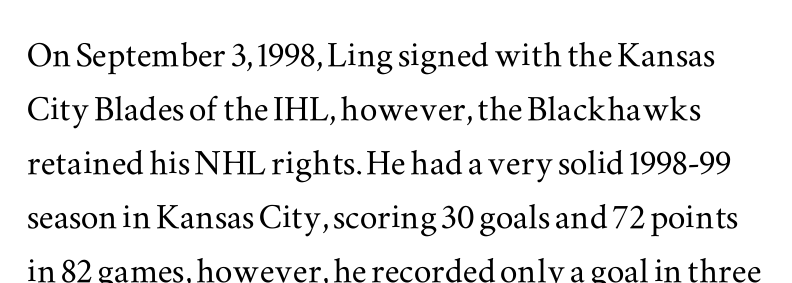
{"serif": "yes", "italic": "no", "width": "wide", "stroke_contrast": "medium", "x_height": "small", "monospaced": "no", "underline": "no", "line_spacing_ratio": 1.23, "letter_spacing": "normal", "letter_spacing_em": 0.0, "glyph_px": 44}
